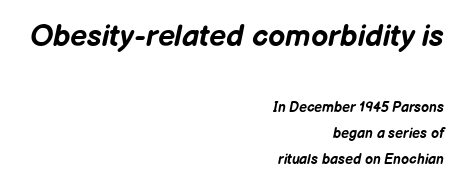
Q: Is the text bold? A: Yes.
Q: Is the text italic (slanted)? A: Yes, it leans right by about 12 degrees.
Q: Is the text underlined? A: No.
Q: How is the paragraph aligned? A: Right-aligned.
Q: Is the spacing between letters normal or unusually wide? A: Normal.
Q: Which block of text is set in a larger size, the first (top) or the second (bottom)? A: The first (top) one.
Q: Width (condensed, normal, or wide)? A: Normal.
Q: Stroke contrast? A: Low.
Q: x-height? A: Medium.
Q: Monospaced? A: No.
